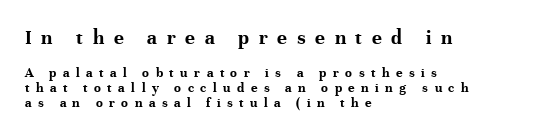
You could barely slide anything between these rows. Underline: absent. You get the large type first, then a drop to smaller type. The passage is arranged the way most books set body copy — flush left. A dark, heavy texture on the line: the type is bold.
